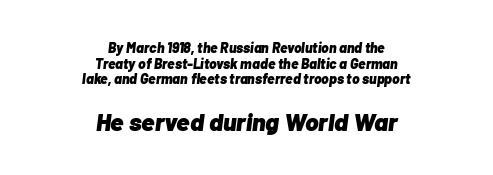
{"italic": "yes", "lean": "right", "slant_degrees": 7, "bold": "yes", "underline": "no", "align": "center", "line_spacing": "tight", "line_spacing_ratio": 1.11, "letter_spacing": "normal", "letter_spacing_em": 0.0, "larger_block": "second", "size_ratio": 1.79, "glyph_px": 25}
